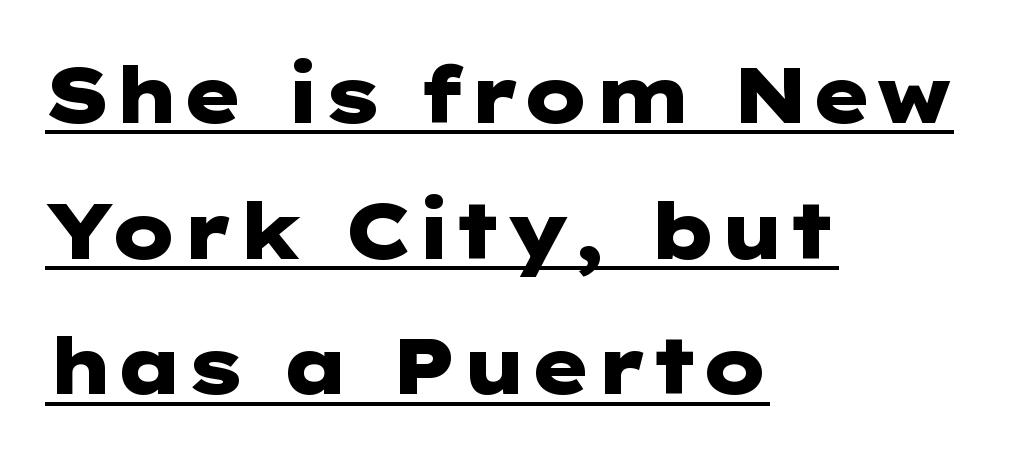
This sample is left-justified, so line endings fall wherever the words run out. In terms of weight, the rendering is a true, heavy bold. Ascenders rise straight up at ninety degrees. This sample uses plain, unmodified letter spacing.
